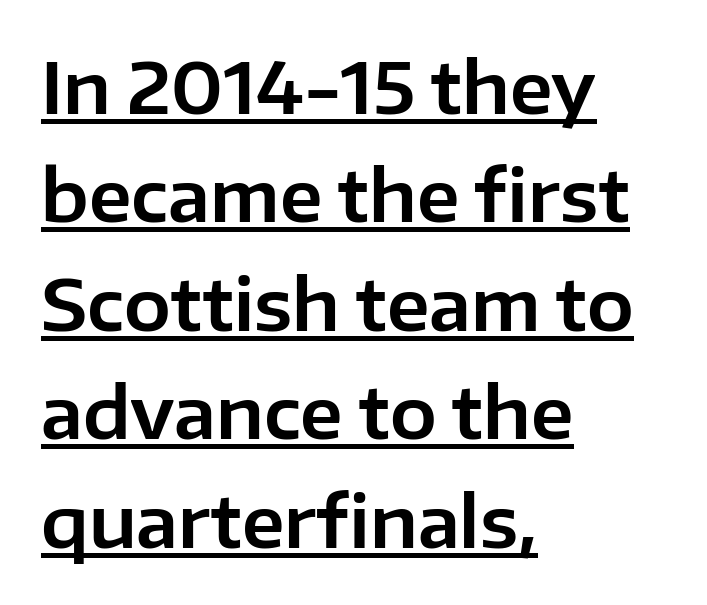
{"serif": "no", "italic": "no", "width": "normal", "stroke_contrast": "low", "x_height": "medium", "monospaced": "no", "underline": "yes", "align": "left", "line_spacing": "normal", "line_spacing_ratio": 1.55, "letter_spacing": "normal", "letter_spacing_em": 0.0, "glyph_px": 70}
